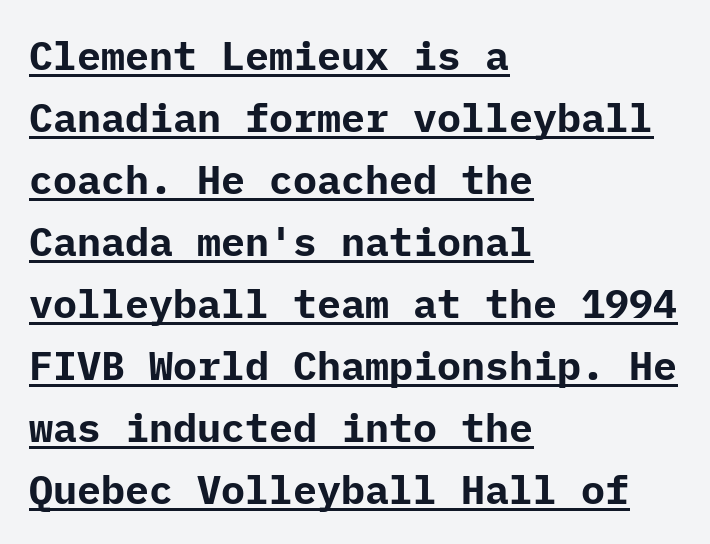
Q: Is the text bold? A: Yes.
Q: Is the text italic (slanted)? A: No, it is upright.
Q: Is the typeface a serif or a sans-serif typeface? A: Sans-serif.
Q: Is the text underlined? A: Yes.
Q: How is the paragraph aligned? A: Left-aligned.
Q: Is the spacing between letters normal or unusually wide? A: Normal.
Q: Is the spacing between lines tight, normal or loose? A: Normal.
Q: Width (condensed, normal, or wide)? A: Normal.
Q: Stroke contrast? A: Low.
Q: x-height? A: Medium.
